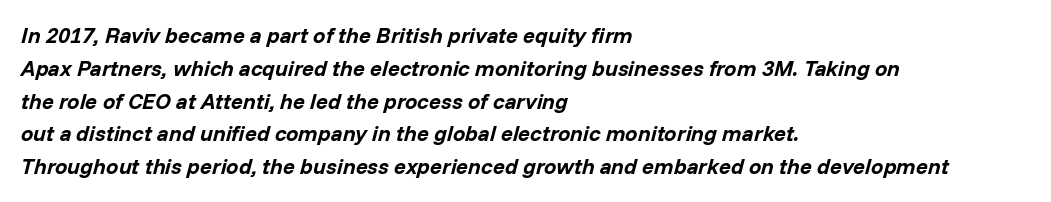
The image shows 22 px bold type, italic (leaning right); set left-aligned, normal line spacing (1.49x), normal letter spacing, not underlined.
